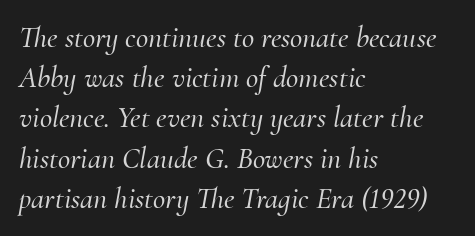
Q: Is the text italic (slanted)? A: Yes, it leans right by about 10 degrees.
Q: Is the typeface a serif or a sans-serif typeface? A: Serif.
Q: Is the text underlined? A: No.
Q: How is the paragraph aligned? A: Left-aligned.
Q: Is the spacing between letters normal or unusually wide? A: Normal.
Q: Is the spacing between lines tight, normal or loose? A: Normal.
Q: Width (condensed, normal, or wide)? A: Normal.
Q: Stroke contrast? A: Medium.
Q: x-height? A: Small.
Q: Monospaced? A: No.
